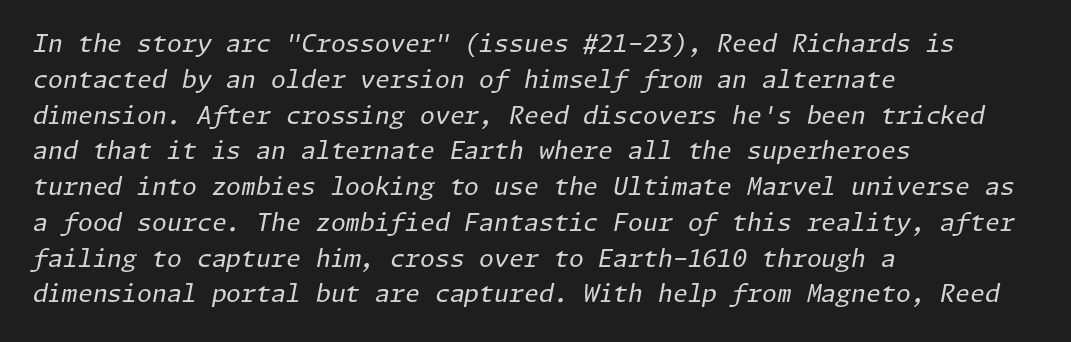
{"italic": "yes", "lean": "right", "slant_degrees": 11, "bold": "no", "underline": "no", "align": "left", "line_spacing": "normal", "line_spacing_ratio": 1.49, "letter_spacing": "normal", "letter_spacing_em": 0.0, "glyph_px": 24}
